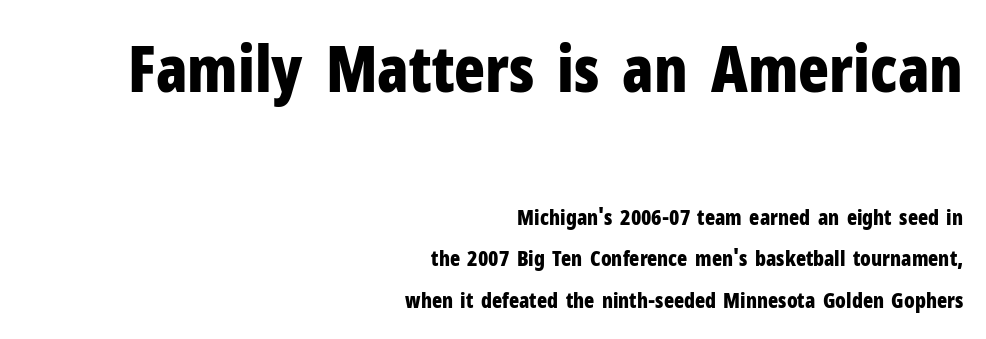
The image shows 64 px bold, condensed sans-serif type, upright; set right-aligned, loose line spacing (1.99x), normal letter spacing, not underlined; the first (top) block is 3.05x larger; low stroke contrast and a medium x-height.
